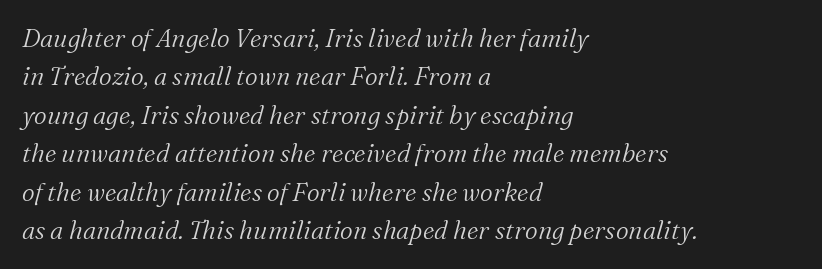
{"italic": "yes", "lean": "right", "slant_degrees": 16, "bold": "no", "underline": "no", "align": "left", "line_spacing": "normal", "line_spacing_ratio": 1.54, "letter_spacing": "normal", "letter_spacing_em": 0.0, "glyph_px": 25}
